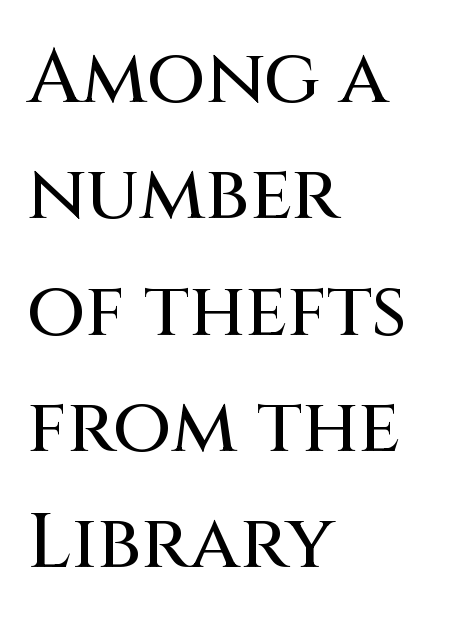
Q: Is the text italic (slanted)? A: No, it is upright.
Q: Is the typeface a serif or a sans-serif typeface? A: Sans-serif.
Q: Is the text underlined? A: No.
Q: How is the paragraph aligned? A: Left-aligned.
Q: Is the spacing between letters normal or unusually wide? A: Normal.
Q: Is the spacing between lines tight, normal or loose? A: Normal.
Q: Width (condensed, normal, or wide)? A: Normal.
Q: Stroke contrast? A: Medium.
Q: x-height? A: Large.
Q: Monospaced? A: No.
